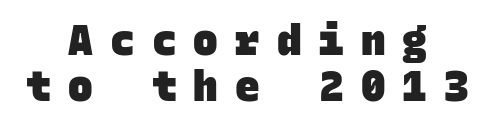
{"serif": "no", "bold": "yes", "weight": "heavy", "width": "normal", "stroke_contrast": "low", "x_height": "large", "monospaced": "yes", "underline": "no", "align": "center", "line_spacing": "tight", "line_spacing_ratio": 1.13, "letter_spacing": "wide", "letter_spacing_em": 0.42, "glyph_px": 41}
